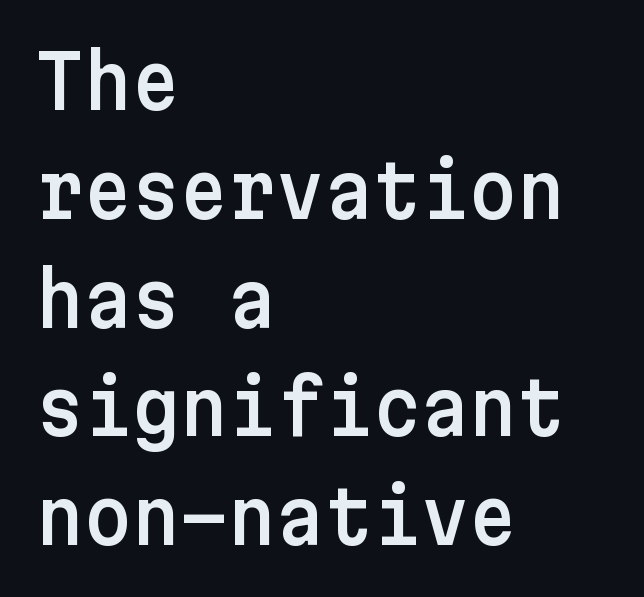
The lettering holds an erect, upright posture throughout. The space between consecutive lines is moderate. Lines of text with bare space underneath. No feet cap the strokes, marking this as sans-serif type. There is no visible air inserted between adjacent glyphs. The lines are quadded left.
